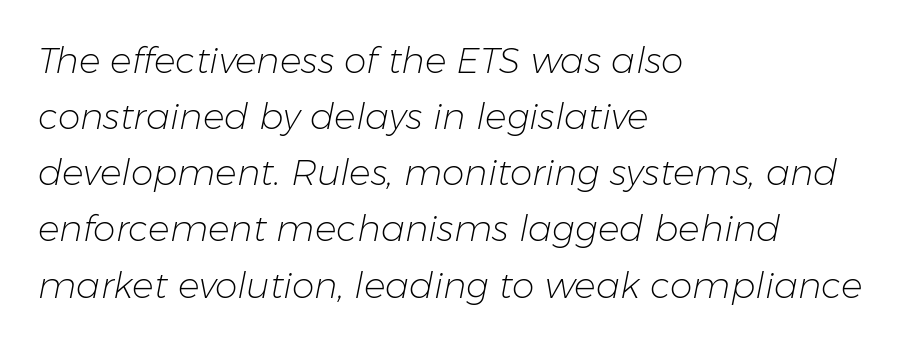
The image shows 36 px light type, italic (leaning right); set left-aligned, normal line spacing (1.56x), normal letter spacing, not underlined; low stroke contrast and a medium x-height.
